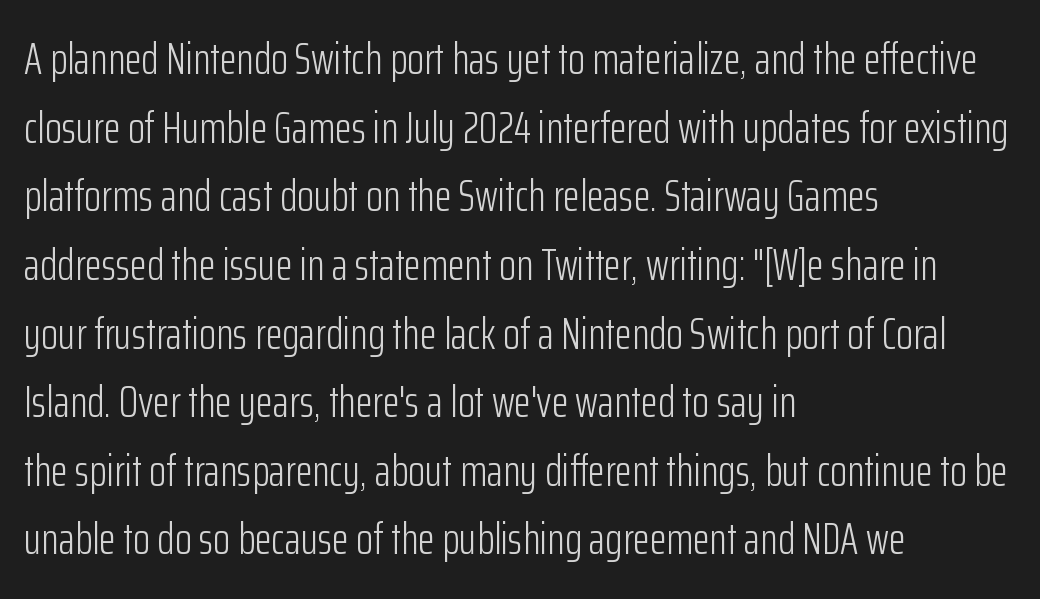
{"serif": "no", "italic": "no", "bold": "no", "weight": "light", "width": "condensed", "stroke_contrast": "low", "x_height": "medium", "monospaced": "no", "underline": "no", "align": "left", "line_spacing": "normal", "line_spacing_ratio": 1.56, "letter_spacing": "normal", "letter_spacing_em": 0.0, "glyph_px": 44}
